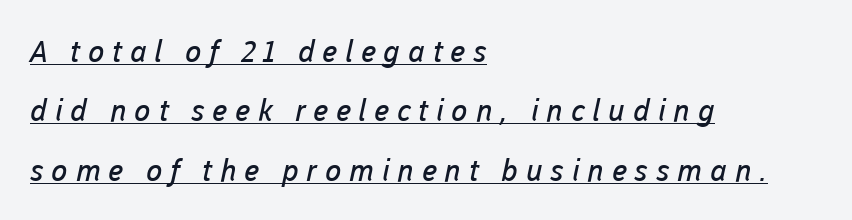
Reading down the block, your eye returns to a fixed left position each line. The strokes are not fattened; the text isn't bold. These lines have a slow, spaced-out rhythm from letter to letter. A sans-serif font was chosen for this passage. You could fit nearly another row in the gap between these rows. The letters advance in unequal steps, a hallmark of proportional type.
